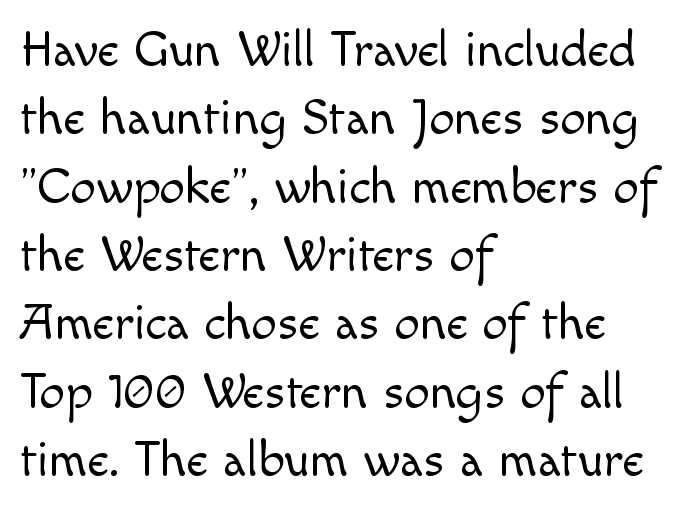
{"serif": "no", "italic": "no", "bold": "no", "weight": "light", "width": "normal", "x_height": "small", "monospaced": "no", "underline": "no", "align": "left", "line_spacing": "normal", "line_spacing_ratio": 1.34, "letter_spacing": "normal", "letter_spacing_em": 0.0, "glyph_px": 51}
